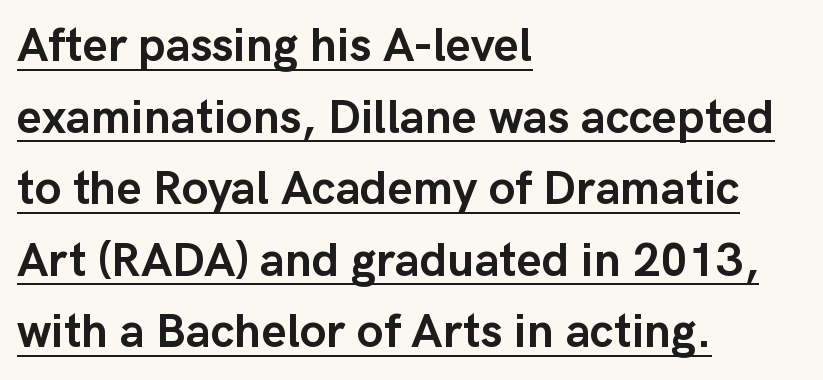
The image shows 48 px semibold sans-serif type, upright; set left-aligned, normal line spacing (1.49x), normal letter spacing, underlined; low stroke contrast and a medium x-height.
